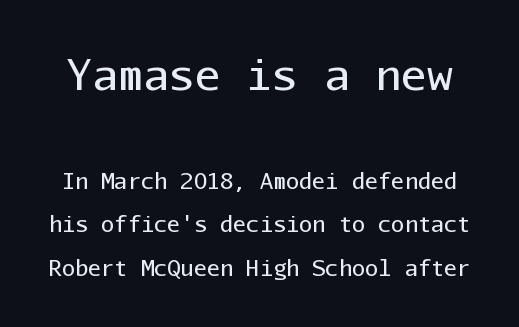
{"serif": "no", "italic": "no", "bold": "no", "weight": "regular", "width": "normal", "stroke_contrast": "low", "x_height": "medium", "monospaced": "yes", "underline": "no", "line_spacing": "loose", "line_spacing_ratio": 1.98, "letter_spacing": "normal", "letter_spacing_em": 0.0, "larger_block": "first", "size_ratio": 1.95, "glyph_px": 43}
